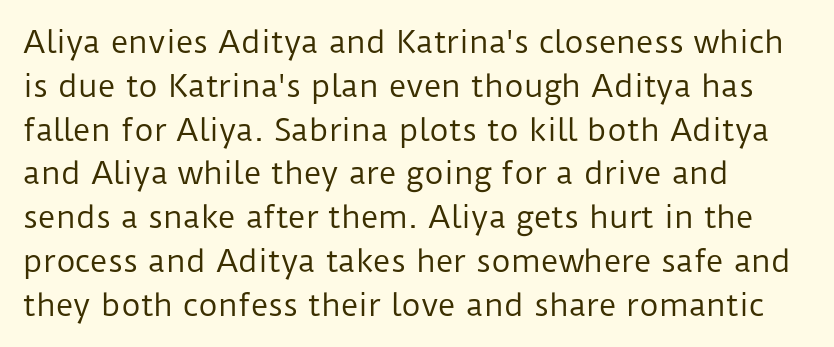
The lines are quadded left. The letters advance in unequal steps, a hallmark of proportional type. Tracking value appears to be zero — textbook default spacing. Compared with a typical body face, this is equally light or lighter still. Tall strokes in this sample are plumb rather than angled.
